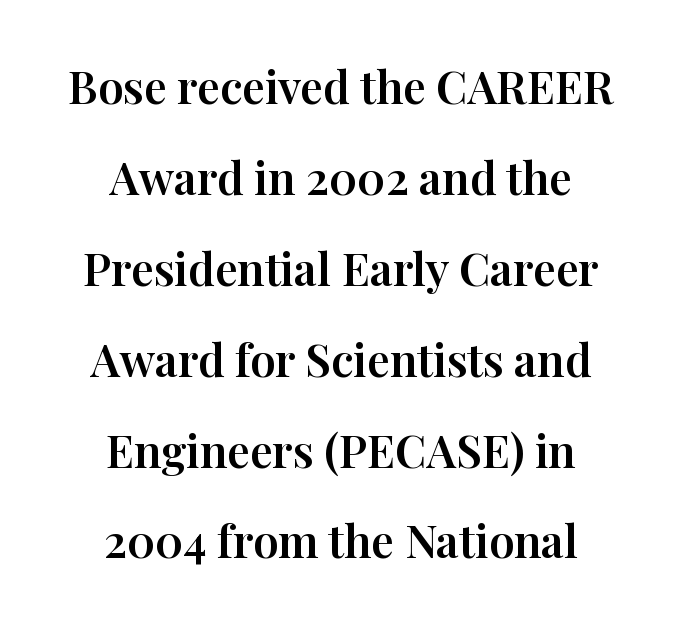
{"serif": "yes", "italic": "no", "width": "normal", "stroke_contrast": "high", "x_height": "medium", "monospaced": "no", "underline": "no", "align": "center", "line_spacing": "loose", "line_spacing_ratio": 2.02, "letter_spacing": "normal", "letter_spacing_em": 0.0, "glyph_px": 45}
